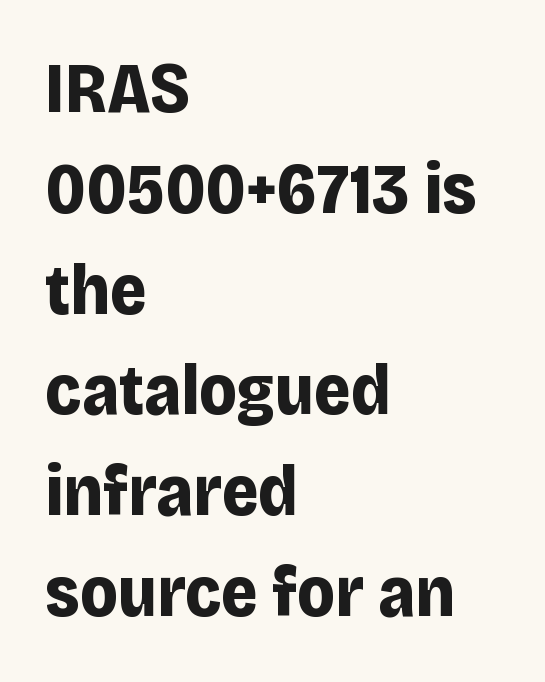
The characters display no serif detailing; their extremities are plain. This is roman type, the default non-slanted kind. In terms of leading, this rendering sits right in the middle. Standard letterfit; no display-style spreading of the glyphs. The glyphs are unaccompanied by any horizontal stroke below them. Character widths vary here, with narrow letters taking less room than wide ones.
